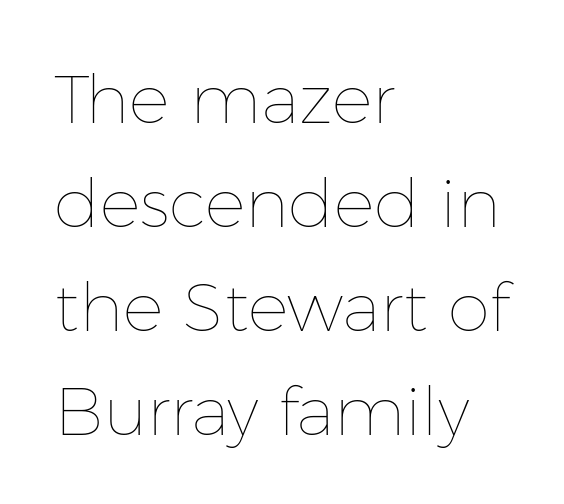
Words float on clear page, feet unadorned. It's the straight-up-and-down kind of type. Line spacing here is normal. The paragraph shown leans on its left margin.
